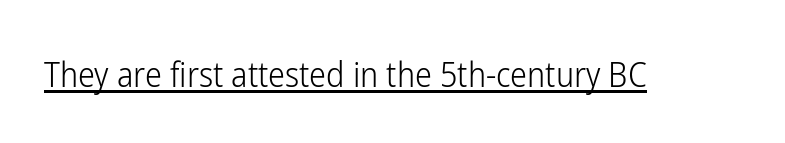
The image shows 34 px light, condensed sans-serif type, upright; set normal letter spacing, underlined; low stroke contrast and a medium x-height.
